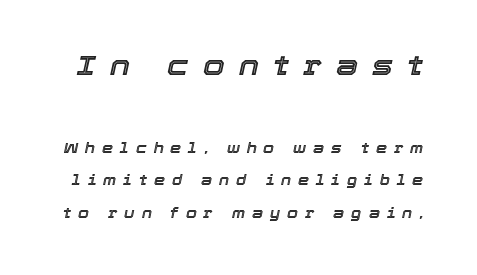
Which chunk is bigger? The first one — the top block dwarfs the bottom. The glyphs are unaccompanied by any horizontal stroke below them. Vertically, the passage feels expansive, rows floating well apart. Do the characters align in a grid? No, the font is proportional. The passage shown has open, widely tracked lettering throughout. This is oblique type, the kind used for emphasis or titles.
